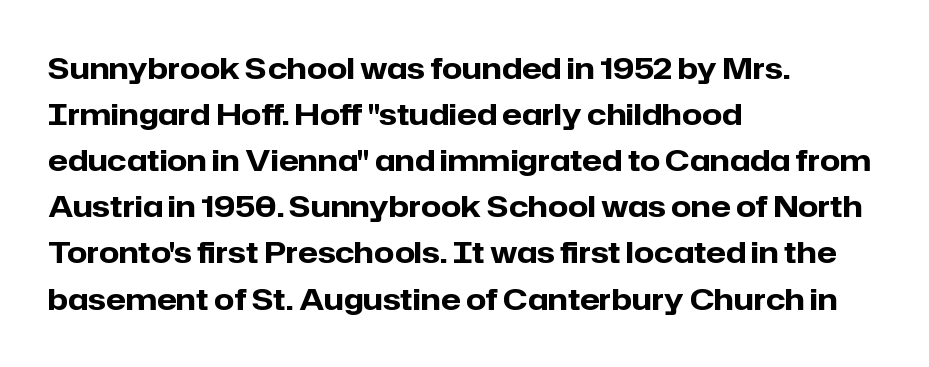
The image shows 29 px heavy sans-serif type, upright; set left-aligned, normal line spacing (1.59x), normal letter spacing, not underlined; low stroke contrast and a medium x-height.
